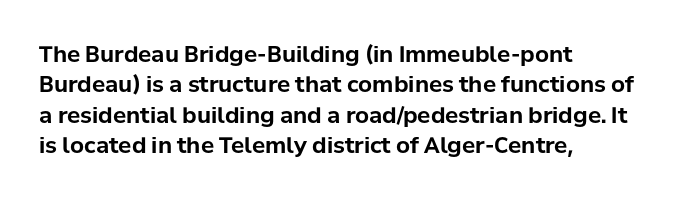
{"italic": "no", "bold": "yes", "underline": "no", "align": "left", "line_spacing": "normal", "line_spacing_ratio": 1.38, "letter_spacing": "normal", "letter_spacing_em": 0.0, "glyph_px": 22}
